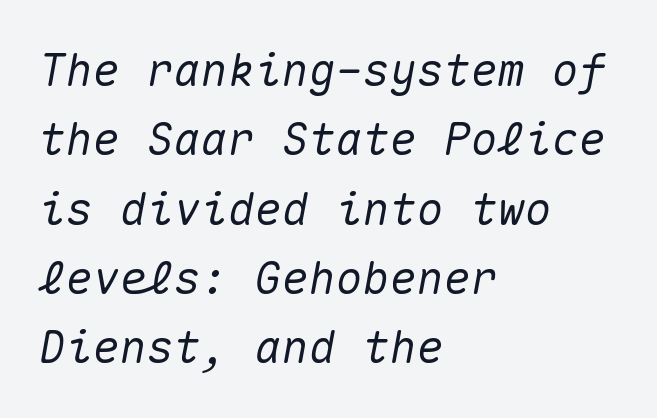
A typesetter would call this monospace, since all characters share one set width. A typesetter would call this zero additional tracking. This is oblique type, the kind used for emphasis or titles. Check under the words: just untouched page.
